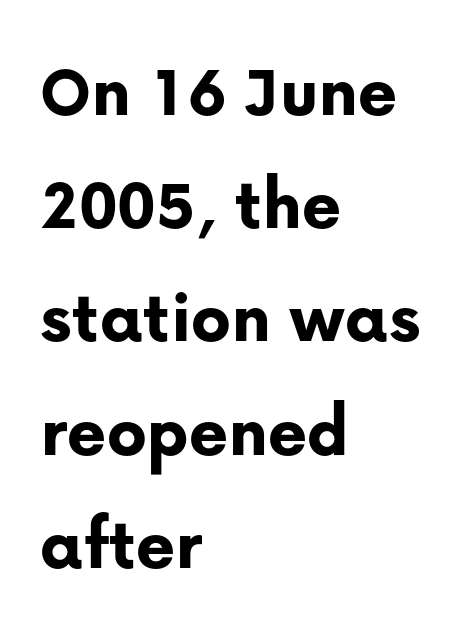
The passage shown is typed in a proportional face where columns would drift. Inter-character spacing is left at the font's built-in metrics. The letters are bold, with thick, heavy strokes. Nope, not italic — everything's standing straight.
